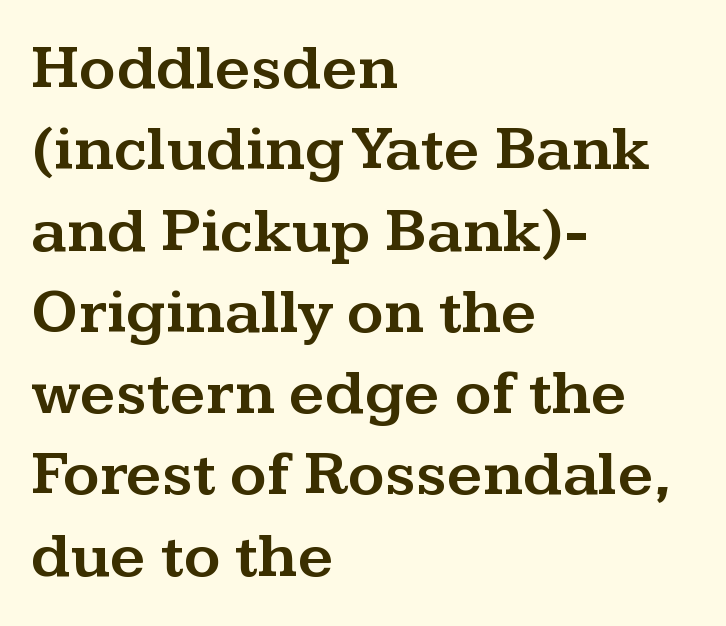
Q: Is the text italic (slanted)? A: No, it is upright.
Q: Is the typeface a serif or a sans-serif typeface? A: Serif.
Q: Is the text underlined? A: No.
Q: How is the paragraph aligned? A: Left-aligned.
Q: Is the spacing between letters normal or unusually wide? A: Normal.
Q: Is the spacing between lines tight, normal or loose? A: Normal.
Q: Width (condensed, normal, or wide)? A: Wide.
Q: Stroke contrast? A: Medium.
Q: x-height? A: Medium.
Q: Monospaced? A: No.
